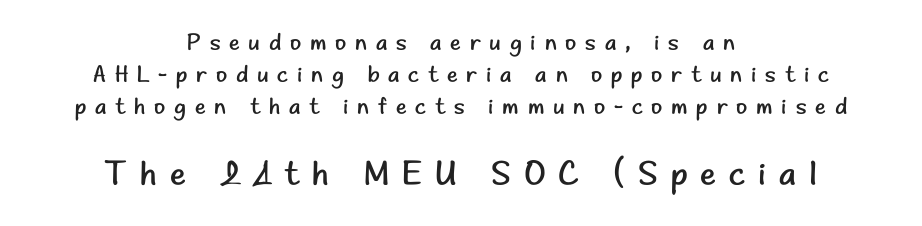
The lettering holds an erect, upright posture throughout. Casual observation: everything's sitting right in the middle. The face used here is proportionally spaced, like ordinary book or web type. Font category for this specimen: sans-serif. Heft: none added — not bold.
